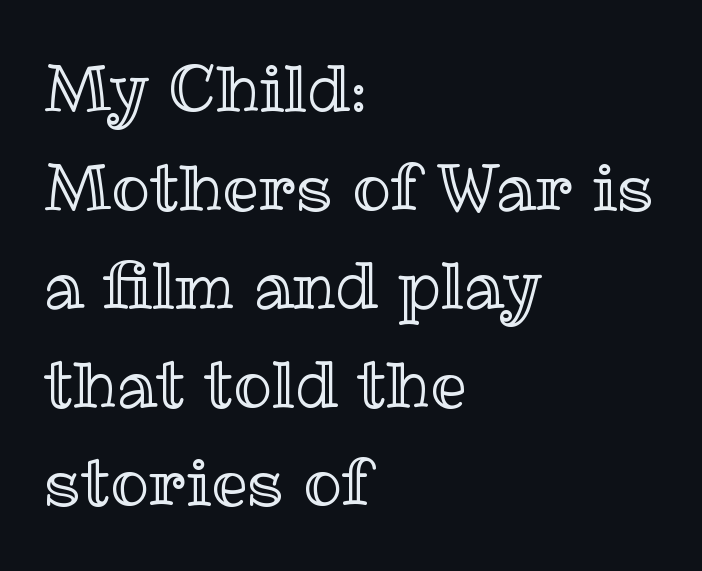
The image shows 64 px text type, upright; set left-aligned, normal line spacing (1.54x), normal letter spacing, not underlined; a medium x-height.
